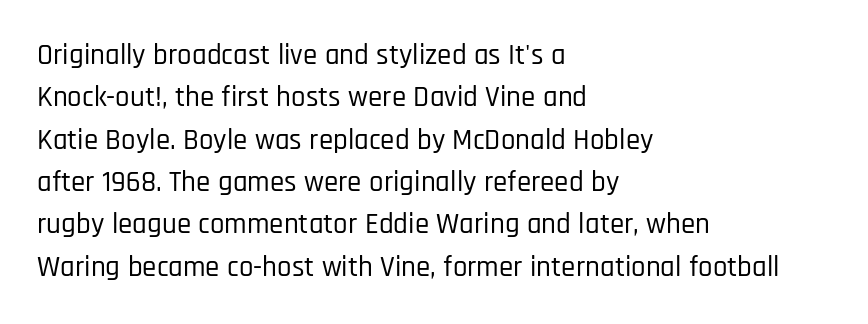
{"serif": "no", "italic": "no", "width": "condensed", "stroke_contrast": "low", "x_height": "large", "monospaced": "no", "underline": "no", "align": "left", "line_spacing": "normal", "line_spacing_ratio": 1.46, "letter_spacing": "normal", "letter_spacing_em": 0.0, "glyph_px": 29}
